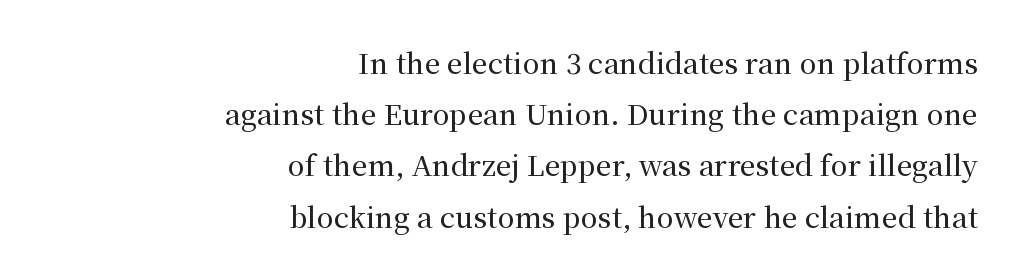
The image shows 28 px serif type, upright; set right-aligned, line spacing 1.83x, normal letter spacing, not underlined; medium stroke contrast and a medium x-height.
